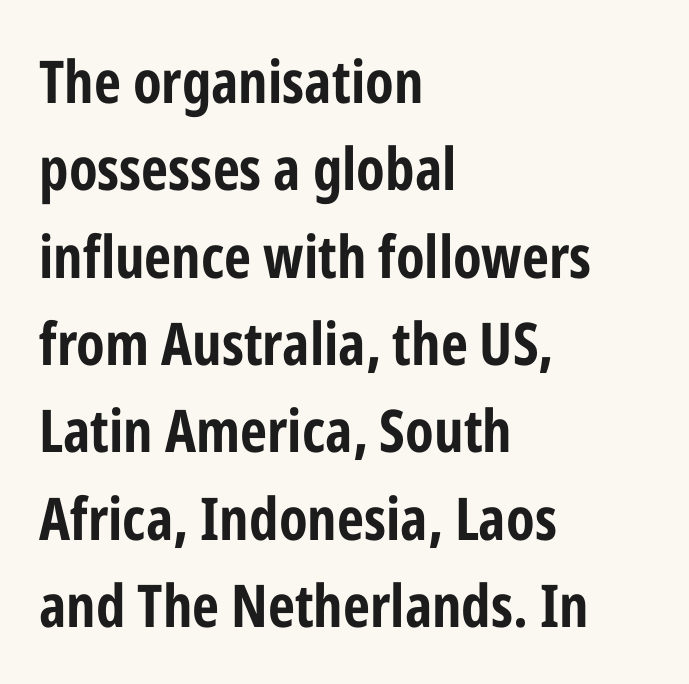
Q: Is the text bold? A: Yes.
Q: Is the text italic (slanted)? A: No, it is upright.
Q: Is the typeface a serif or a sans-serif typeface? A: Sans-serif.
Q: Is the text underlined? A: No.
Q: How is the paragraph aligned? A: Left-aligned.
Q: Is the spacing between letters normal or unusually wide? A: Normal.
Q: Is the spacing between lines tight, normal or loose? A: Normal.
Q: Width (condensed, normal, or wide)? A: Condensed.
Q: Stroke contrast? A: Low.
Q: x-height? A: Medium.
Q: Monospaced? A: No.
